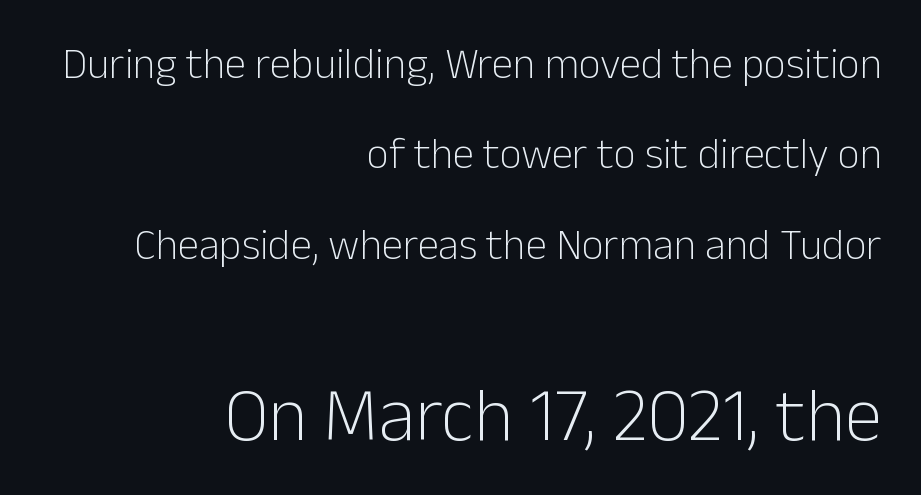
Q: Is the text bold? A: No.
Q: Is the text italic (slanted)? A: No, it is upright.
Q: Is the typeface a serif or a sans-serif typeface? A: Sans-serif.
Q: Is the text underlined? A: No.
Q: How is the paragraph aligned? A: Right-aligned.
Q: Is the spacing between letters normal or unusually wide? A: Normal.
Q: Is the spacing between lines tight, normal or loose? A: Loose.
Q: Which block of text is set in a larger size, the first (top) or the second (bottom)? A: The second (bottom) one.
Q: Width (condensed, normal, or wide)? A: Normal.
Q: Stroke contrast? A: Low.
Q: x-height? A: Medium.
Q: Monospaced? A: No.
